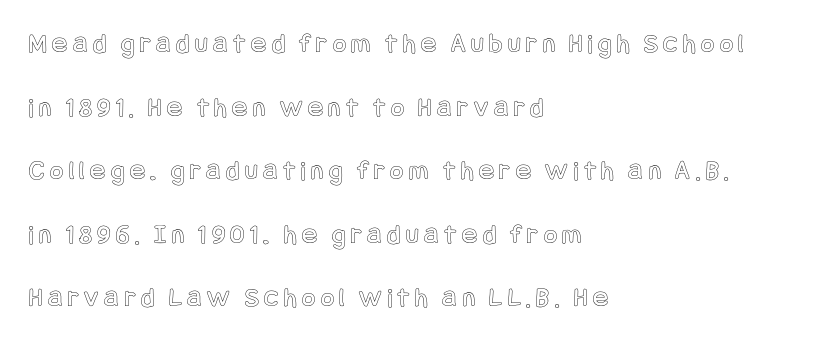
The image shows 28 px condensed type, upright; set left-aligned, loose line spacing (2.27x), unusually wide letter spacing (+0.2 em), not underlined; a large x-height.
